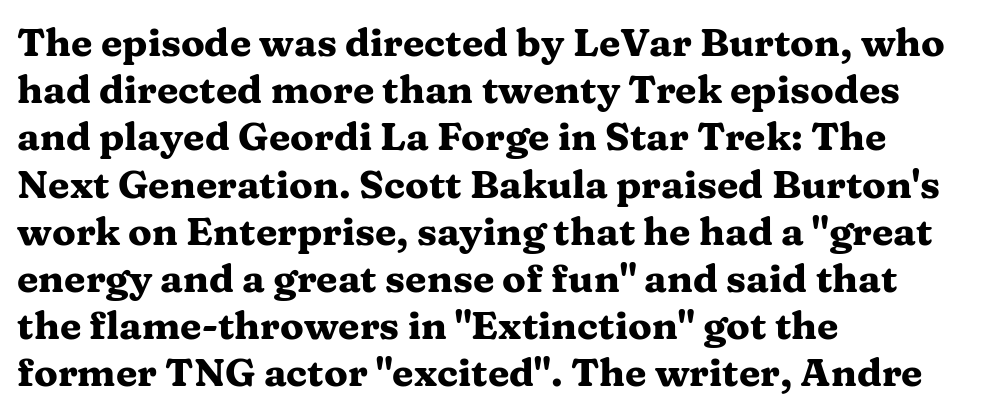
The space directly below the letters is spotless. Every row of glyphs begins at an identical x-position on the left. These lines are composed in type with serifs. The passage shown is emphatically bold.
